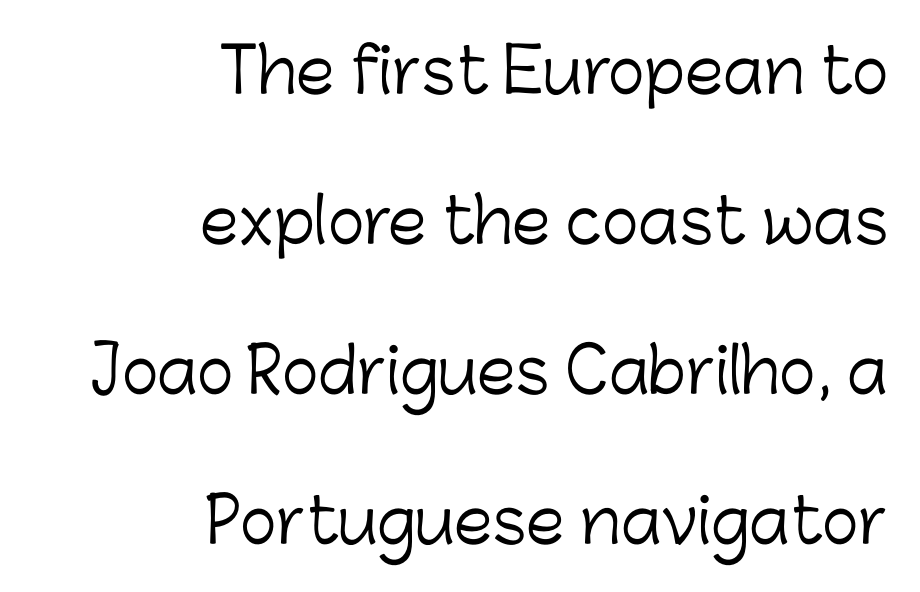
The image shows 62 px light sans-serif type, upright; set right-aligned, loose line spacing (2.42x), normal letter spacing, not underlined; low stroke contrast and a medium x-height.
